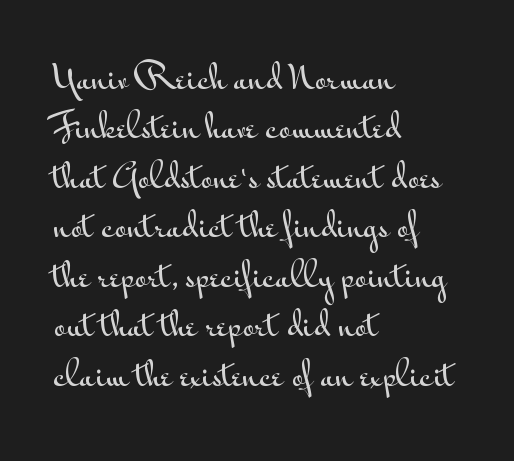
{"serif": "no", "width": "wide", "stroke_contrast": "medium", "x_height": "small", "monospaced": "no", "underline": "no", "align": "left", "line_spacing": "normal", "line_spacing_ratio": 1.5, "letter_spacing": "normal", "letter_spacing_em": 0.0, "glyph_px": 33}
